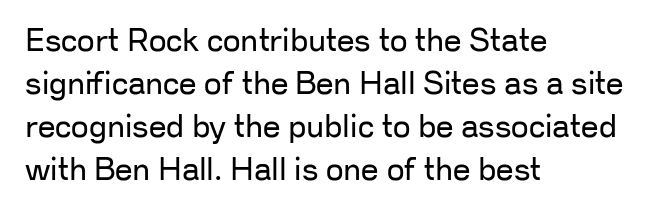
The image shows 31 px regular-weight sans-serif type, upright; set left-aligned, normal line spacing (1.39x), normal letter spacing, not underlined; low stroke contrast and a medium x-height.
